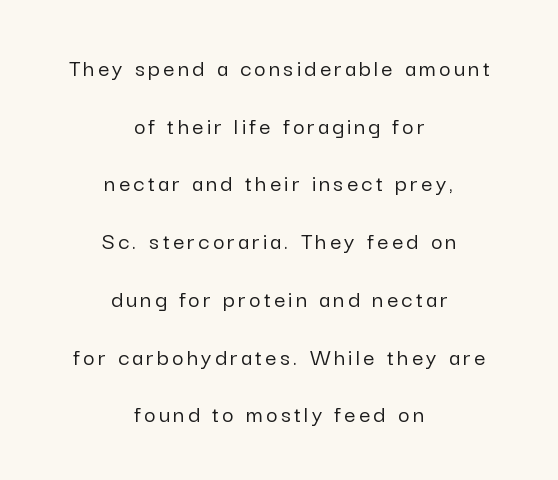
Q: Is the text italic (slanted)? A: No, it is upright.
Q: Is the text underlined? A: No.
Q: How is the paragraph aligned? A: Centered.
Q: Is the spacing between lines tight, normal or loose? A: Loose.
